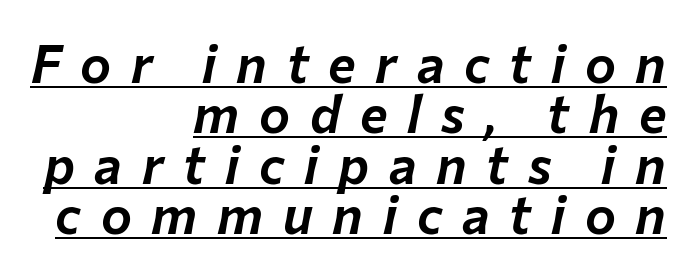
Does the lettering tilt? It does — this is italic. This sample is right-justified, so line beginnings fall wherever the words allow. Loose tracking; the words dissolve into strings of separated letters. Notice how descenders almost collide with the ascenders below — that's tight leading.
